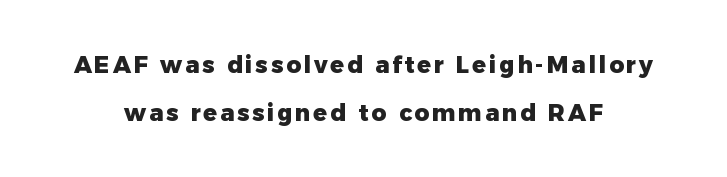
The image shows 23 px bold type, upright; set centered, loose line spacing (2.08x), not underlined.
